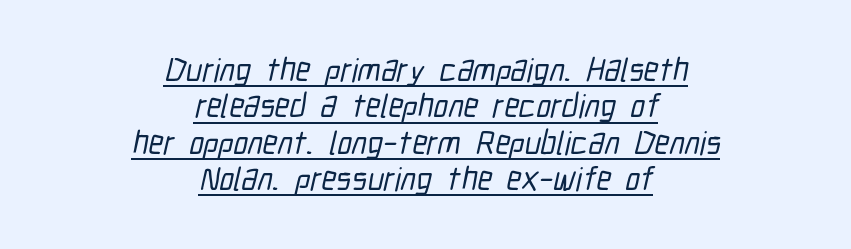
Q: Is the typeface a serif or a sans-serif typeface? A: Sans-serif.
Q: Is the text underlined? A: Yes.
Q: How is the paragraph aligned? A: Centered.
Q: Is the spacing between letters normal or unusually wide? A: Normal.
Q: Is the spacing between lines tight, normal or loose? A: Tight.
Q: Width (condensed, normal, or wide)? A: Condensed.
Q: Stroke contrast? A: Low.
Q: x-height? A: Medium.
Q: Monospaced? A: No.
